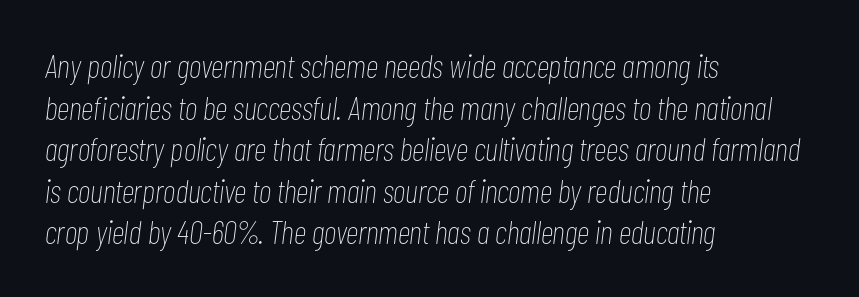
Q: Is the text bold? A: No.
Q: Is the text italic (slanted)? A: Yes, it leans right by about 7 degrees.
Q: Is the text underlined? A: No.
Q: How is the paragraph aligned? A: Left-aligned.
Q: Is the spacing between letters normal or unusually wide? A: Normal.
Q: Is the spacing between lines tight, normal or loose? A: Normal.
Q: Width (condensed, normal, or wide)? A: Condensed.
Q: Stroke contrast? A: Low.
Q: x-height? A: Medium.
Q: Monospaced? A: No.
